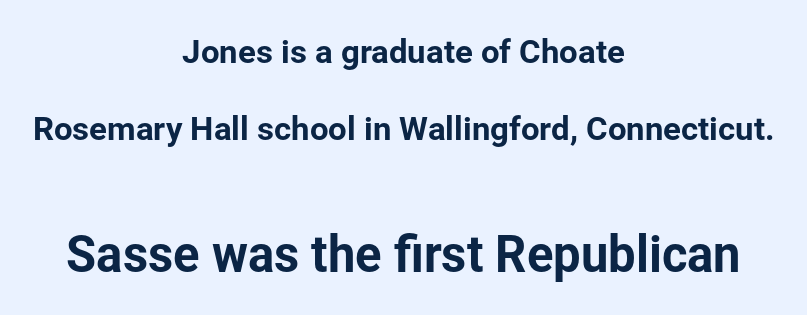
{"serif": "no", "italic": "no", "width": "normal", "stroke_contrast": "low", "x_height": "medium", "monospaced": "no", "underline": "no", "align": "center", "line_spacing": "loose", "line_spacing_ratio": 2.33, "letter_spacing": "normal", "letter_spacing_em": 0.0, "larger_block": "second", "size_ratio": 1.48, "glyph_px": 49}
